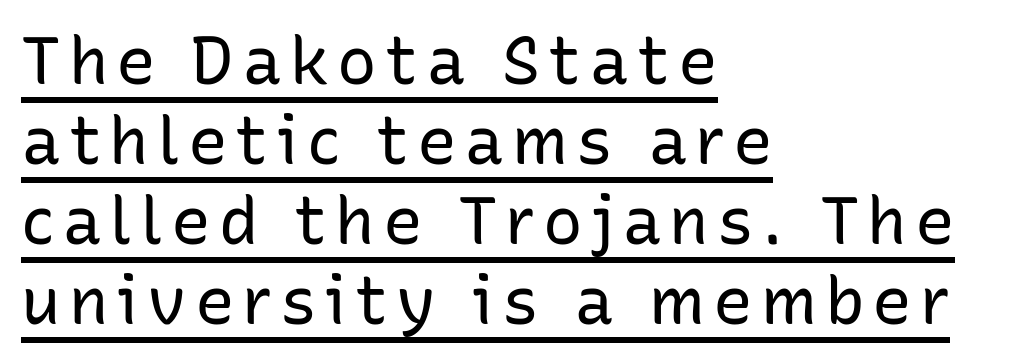
The image shows 66 px regular-weight sans-serif type, upright; set left-aligned, line spacing 1.21x, underlined; low stroke contrast and a medium x-height.
